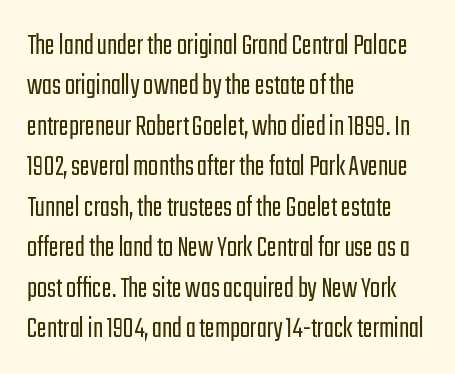
To sum up the face: it is a sans, with no serifs. Layout note: lines flush left. Quick note: interline space is typical. Character widths vary here, with narrow letters taking less room than wide ones. Students, note that the glyphs here touch the page at normal intervals.
